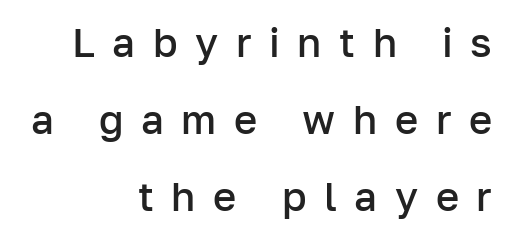
{"serif": "no", "italic": "no", "bold": "semi", "weight": "semibold", "width": "normal", "stroke_contrast": "low", "x_height": "medium", "monospaced": "no", "underline": "no", "align": "right", "line_spacing": "loose", "line_spacing_ratio": 1.92, "letter_spacing": "wide", "letter_spacing_em": 0.44, "glyph_px": 40}
